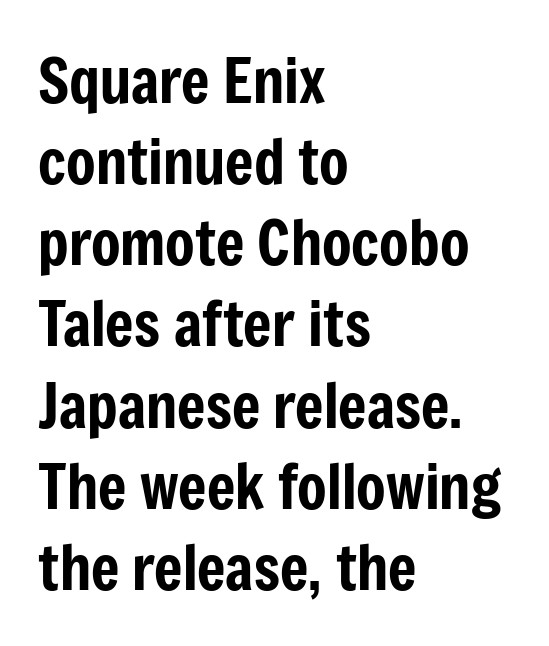
The image shows 61 px condensed sans-serif type, upright; set left-aligned, normal line spacing (1.33x), normal letter spacing, not underlined; low stroke contrast and a medium x-height.
